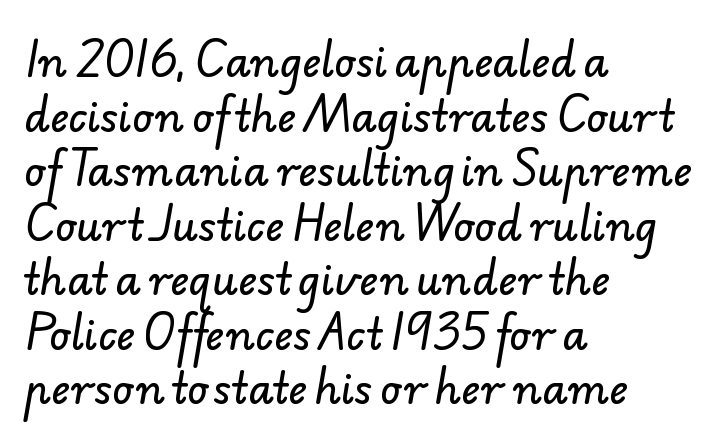
The image shows 41 px sans-serif type; set left-aligned, normal line spacing (1.33x), normal letter spacing, not underlined; low stroke contrast and a small x-height.
